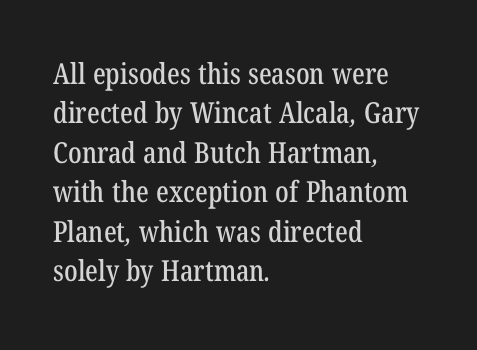
The image shows 29 px condensed serif type; set left-aligned, normal line spacing (1.36x), normal letter spacing, not underlined; low stroke contrast and a medium x-height.
